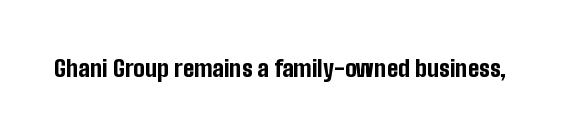
{"italic": "no", "bold": "yes", "underline": "no", "letter_spacing": "normal", "letter_spacing_em": 0.0, "glyph_px": 23}
